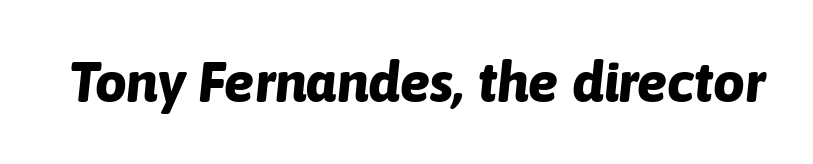
The image shows 56 px bold type, italic (leaning right); set normal letter spacing, not underlined; low stroke contrast and a medium x-height.
